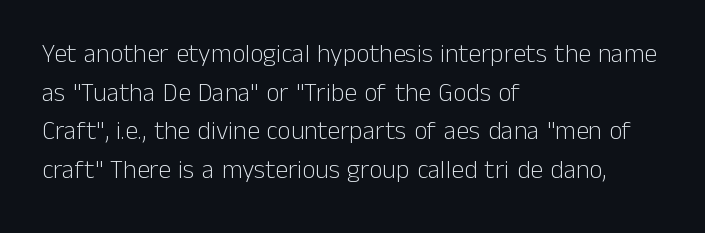
Q: Is the text bold? A: No.
Q: Is the text italic (slanted)? A: No, it is upright.
Q: Is the text underlined? A: No.
Q: How is the paragraph aligned? A: Left-aligned.
Q: Is the spacing between letters normal or unusually wide? A: Normal.
Q: Is the spacing between lines tight, normal or loose? A: Normal.
